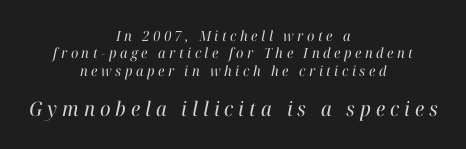
The image shows 20 px text type, italic (leaning right); set centered, normal line spacing (1.25x), unusually wide letter spacing (+0.25 em), not underlined; the second (bottom) block is 1.43x larger.
